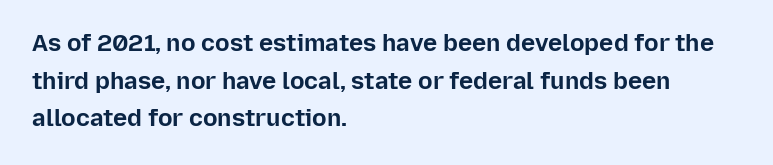
{"italic": "no", "bold": "yes", "underline": "no", "align": "left", "line_spacing": "normal", "line_spacing_ratio": 1.57, "letter_spacing": "normal", "letter_spacing_em": 0.0, "glyph_px": 24}
